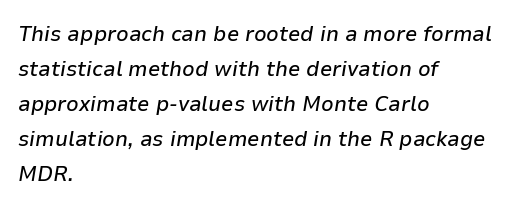
Q: Is the text italic (slanted)? A: Yes, it leans right by about 9 degrees.
Q: Is the text underlined? A: No.
Q: How is the paragraph aligned? A: Left-aligned.
Q: Is the spacing between letters normal or unusually wide? A: Normal.
Q: Is the spacing between lines tight, normal or loose? A: Normal.
